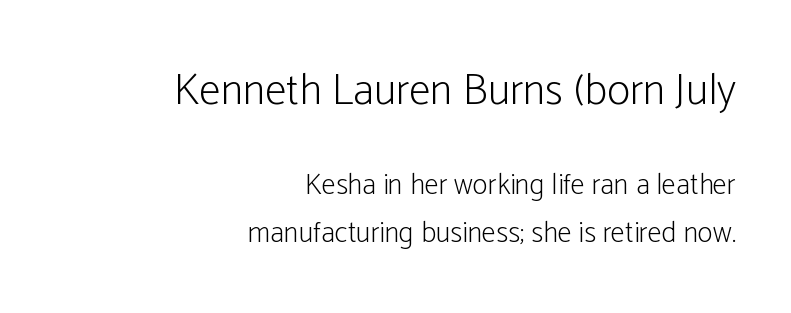
The image shows 44 px light, condensed sans-serif type, upright; set right-aligned, normal line spacing (1.64x), normal letter spacing, not underlined; the first (top) block is 1.52x larger; low stroke contrast and a medium x-height.
